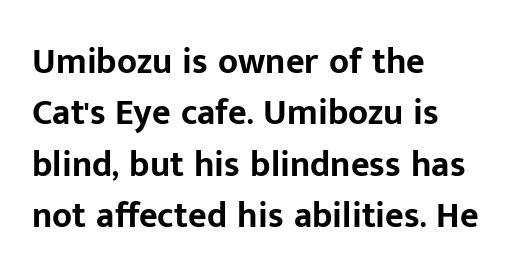
Words appear dense and cohesive because spacing is normal. This sample has the flowing, uneven cadence of proportional lettering. Underline: absent. The text was rendered using a sans face with plain stroke endings. Honestly, the row spacing looks completely unremarkable. Is there any slant? The stems are plumb.
